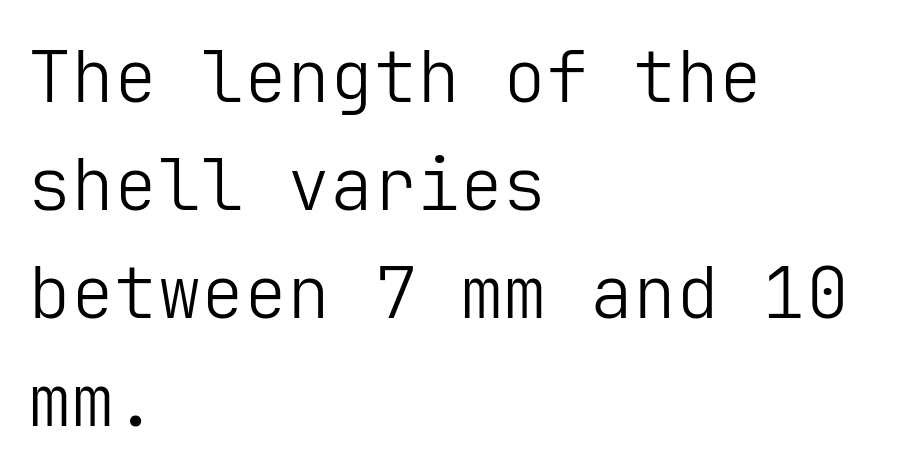
Q: Is the text bold? A: No.
Q: Is the text italic (slanted)? A: No, it is upright.
Q: Is the typeface a serif or a sans-serif typeface? A: Sans-serif.
Q: Is the text underlined? A: No.
Q: How is the paragraph aligned? A: Left-aligned.
Q: Is the spacing between letters normal or unusually wide? A: Normal.
Q: Is the spacing between lines tight, normal or loose? A: Normal.
Q: Width (condensed, normal, or wide)? A: Normal.
Q: Stroke contrast? A: Low.
Q: x-height? A: Medium.
